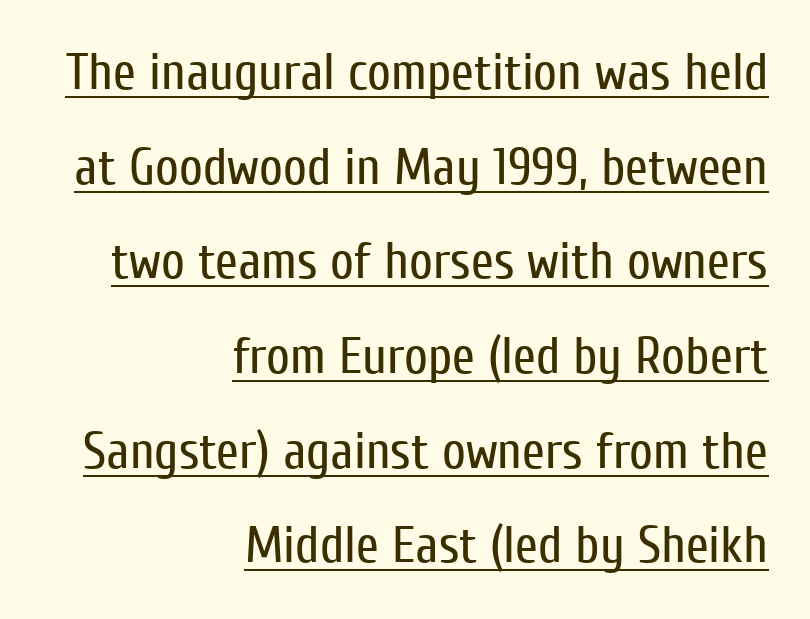
{"serif": "no", "italic": "no", "bold": "no", "weight": "regular", "width": "condensed", "stroke_contrast": "low", "x_height": "medium", "monospaced": "no", "underline": "yes", "align": "right", "line_spacing_ratio": 1.82, "letter_spacing": "normal", "letter_spacing_em": 0.0, "glyph_px": 52}
